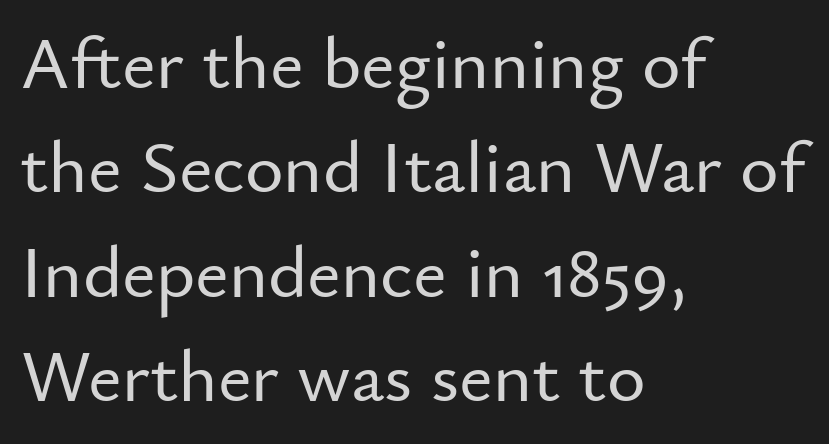
The image shows 74 px sans-serif type, upright; set left-aligned, normal line spacing (1.41x), normal letter spacing, not underlined; low stroke contrast and a small x-height.
